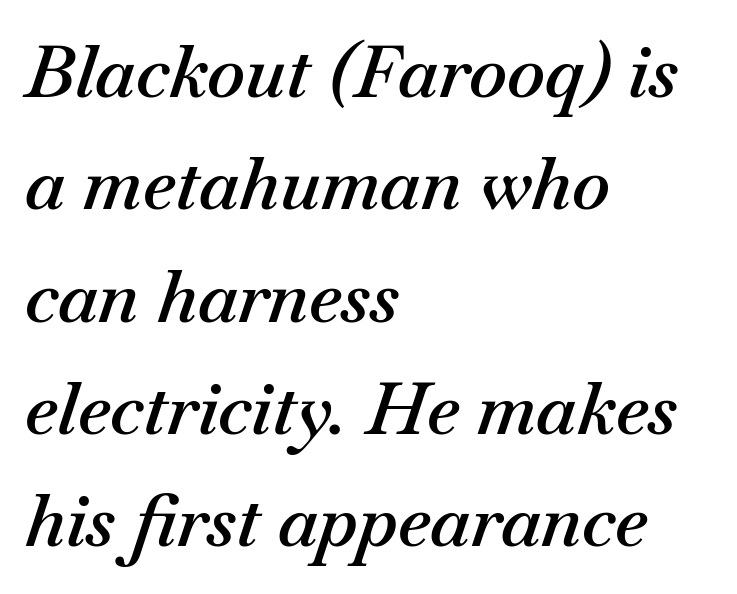
The image shows 72 px semibold type, italic (leaning right); set left-aligned, normal line spacing (1.56x), normal letter spacing, not underlined; medium stroke contrast and a small x-height.
